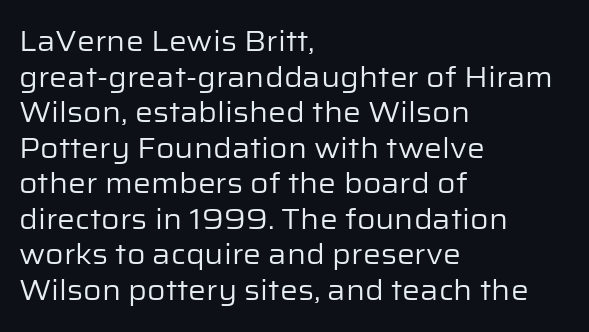
Q: Is the text bold? A: No.
Q: Is the text italic (slanted)? A: No, it is upright.
Q: Is the typeface a serif or a sans-serif typeface? A: Sans-serif.
Q: Is the text underlined? A: No.
Q: How is the paragraph aligned? A: Left-aligned.
Q: Is the spacing between letters normal or unusually wide? A: Normal.
Q: Is the spacing between lines tight, normal or loose? A: Normal.
Q: Width (condensed, normal, or wide)? A: Normal.
Q: Stroke contrast? A: Low.
Q: x-height? A: Medium.
Q: Monospaced? A: No.
